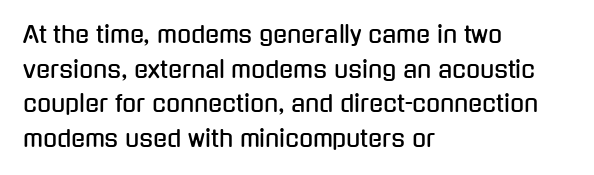
Students, observe: this is what conventionally led text looks like. Has an underline been added? It has not. Words appear dense and cohesive because spacing is normal. If you drew a ruler down the left edge, every line would touch it.
